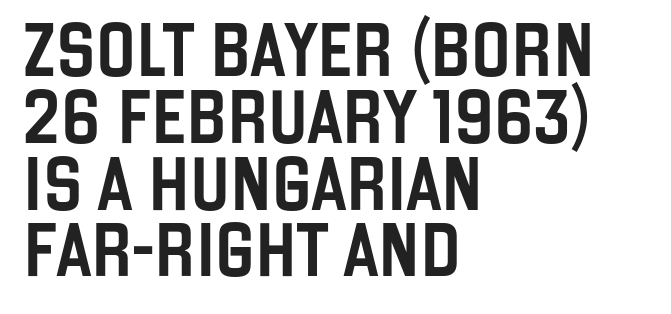
The image shows 53 px condensed sans-serif type, upright; set left-aligned, normal line spacing (1.26x), normal letter spacing, not underlined; low stroke contrast and a large x-height.
